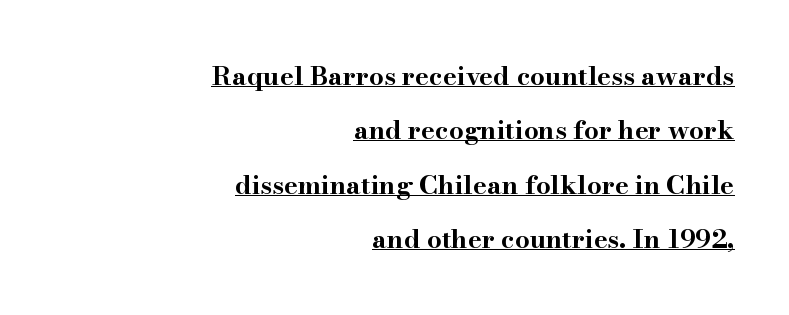
Does a line run under the words? Yes, clearly. Horizontally, the lines are justified to the trailing edge only. Posture: vertical. In terms of weight, the rendering is a true, heavy bold.
